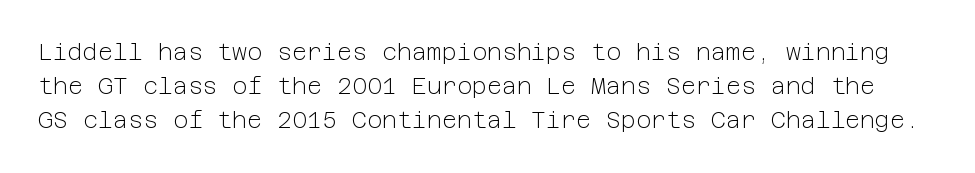
The image shows 23 px text type, upright; set normal line spacing (1.48x), normal letter spacing, not underlined.
